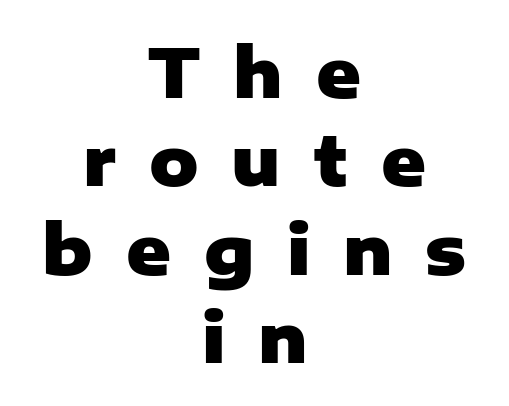
The image shows 68 px heavy sans-serif type, upright; set centered, normal line spacing (1.3x), unusually wide letter spacing (+0.48 em), not underlined; low stroke contrast and a medium x-height.
